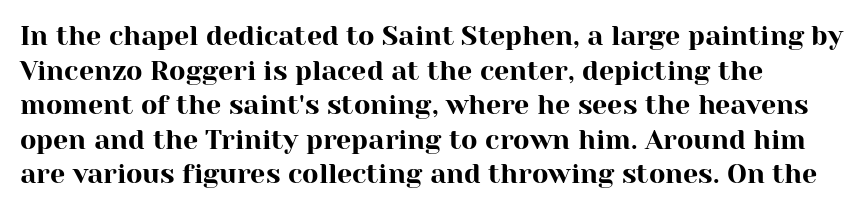
You could call the tracking neutral — neither tight nor loose. Interline gaps are of average width in this sample. The zone under the glyphs is completely vacant. A classic flush-left, rag-right setting is used for this passage. Style check: upright.
